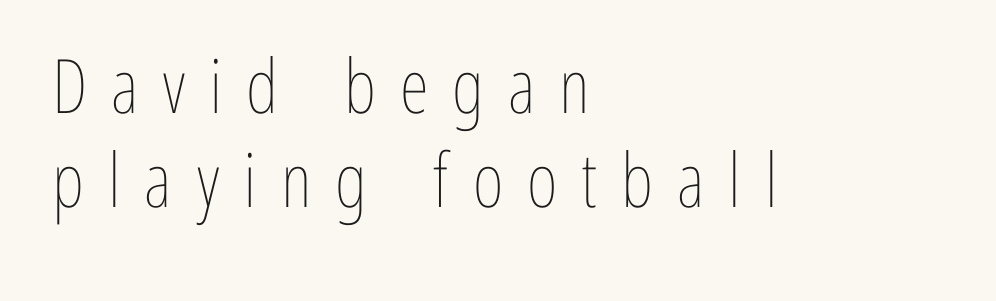
What stands out about the letter spacing? Its width — letters are far apart. The letters look calm and open, with moderate or lighter stems. The designer left line spacing at the default. Glance below the letters and you will spot only blank space. Character widths vary here, with narrow letters taking less room than wide ones. These lines were composed using upright roman letters.
